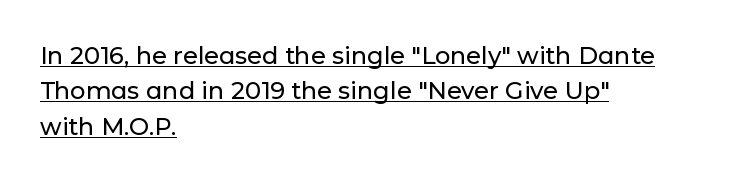
Q: Is the text italic (slanted)? A: No, it is upright.
Q: Is the text underlined? A: Yes.
Q: How is the paragraph aligned? A: Left-aligned.
Q: Is the spacing between letters normal or unusually wide? A: Normal.
Q: Is the spacing between lines tight, normal or loose? A: Normal.
